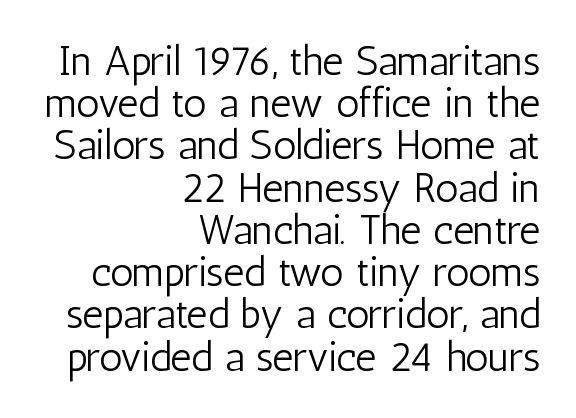
I'd call this a sans setting — the letters go barefoot. The type is set solid horizontally, with unmodified tracking. Words float on clear page, feet unadorned. All the whitespace from short lines collects on the left. The letters advance in unequal steps, a hallmark of proportional type. The leading is snug, giving the passage a crowded texture.
